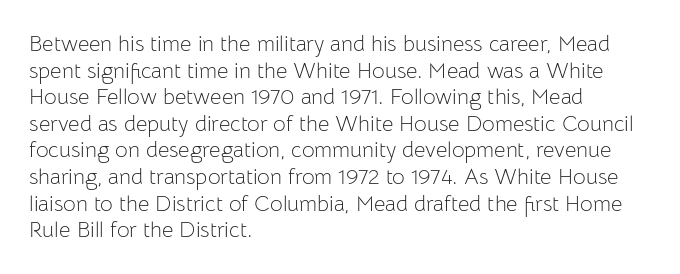
The image shows 22 px text type, upright; set left-aligned, line spacing 1.21x, normal letter spacing, not underlined.
